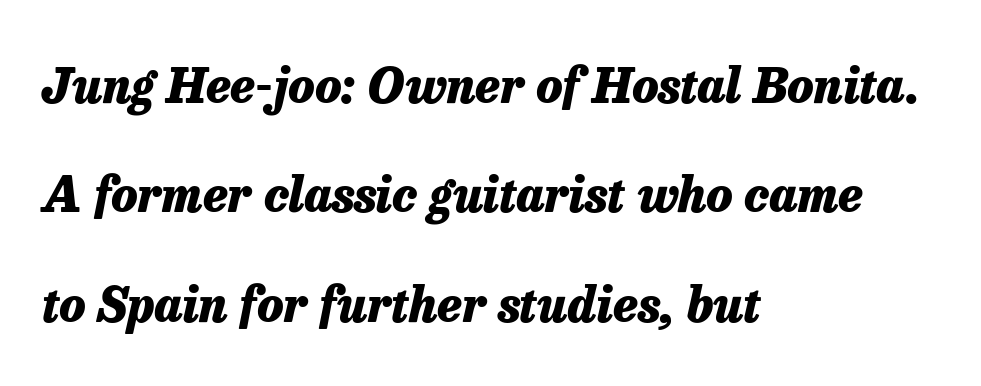
Q: Is the text bold? A: Yes.
Q: Is the text italic (slanted)? A: Yes, it leans right by about 13 degrees.
Q: Is the text underlined? A: No.
Q: How is the paragraph aligned? A: Left-aligned.
Q: Is the spacing between letters normal or unusually wide? A: Normal.
Q: Is the spacing between lines tight, normal or loose? A: Loose.
Q: Width (condensed, normal, or wide)? A: Normal.
Q: Stroke contrast? A: Low.
Q: x-height? A: Medium.
Q: Monospaced? A: No.
